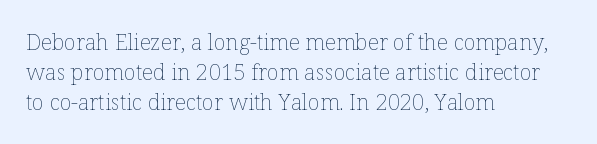
{"italic": "no", "bold": "no", "underline": "no", "align": "left", "line_spacing": "normal", "line_spacing_ratio": 1.37, "letter_spacing": "normal", "letter_spacing_em": 0.0, "glyph_px": 22}
